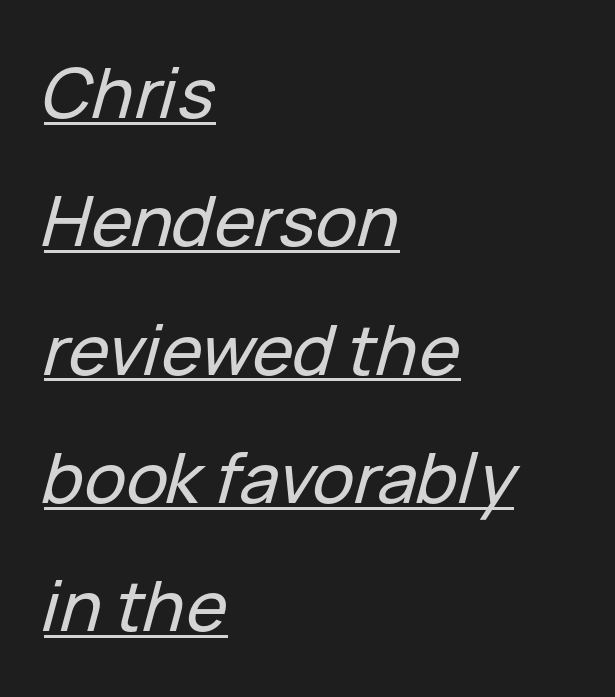
The image shows 69 px text type, italic (leaning right); set left-aligned, line spacing 1.86x, normal letter spacing, underlined; low stroke contrast and a medium x-height.
